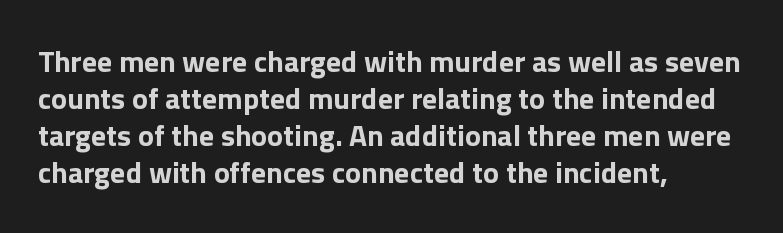
Q: Is the text bold? A: Yes.
Q: Is the text italic (slanted)? A: No, it is upright.
Q: Is the typeface a serif or a sans-serif typeface? A: Sans-serif.
Q: Is the text underlined? A: No.
Q: How is the paragraph aligned? A: Left-aligned.
Q: Is the spacing between letters normal or unusually wide? A: Normal.
Q: Width (condensed, normal, or wide)? A: Normal.
Q: Stroke contrast? A: Low.
Q: x-height? A: Medium.
Q: Monospaced? A: No.
